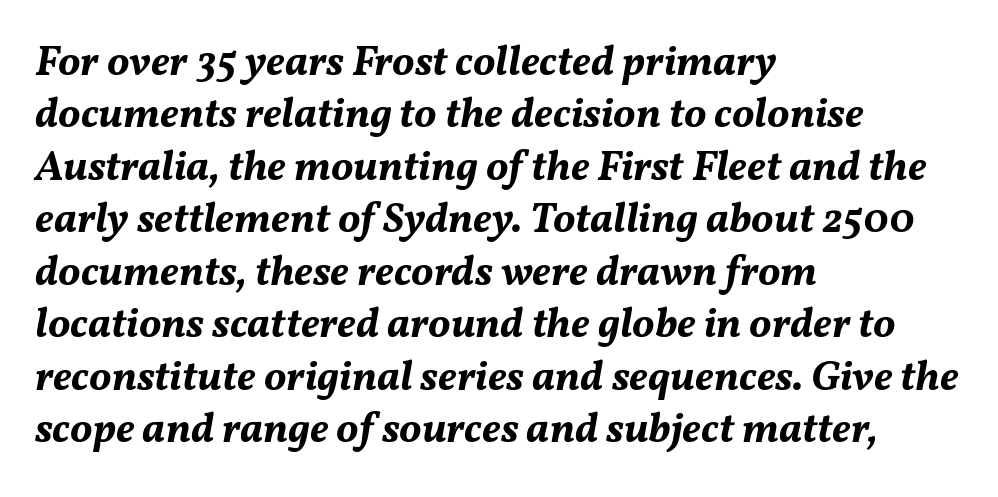
{"italic": "yes", "lean": "right", "slant_degrees": 11, "bold": "yes", "weight": "bold", "width": "normal", "stroke_contrast": "medium", "x_height": "medium", "monospaced": "no", "underline": "no", "align": "left", "line_spacing": "normal", "line_spacing_ratio": 1.25, "letter_spacing": "normal", "letter_spacing_em": 0.0, "glyph_px": 42}
